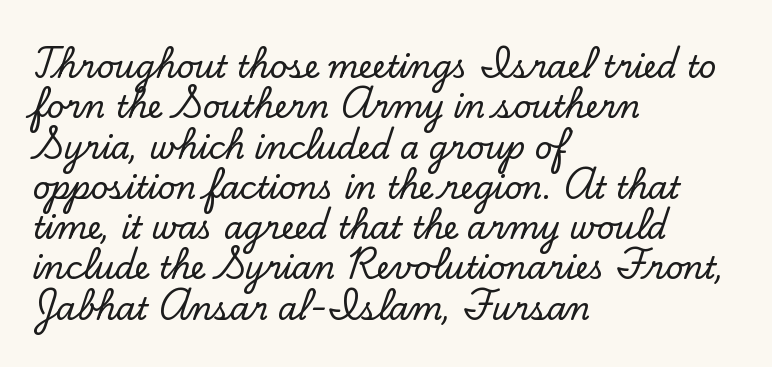
Q: Is the text italic (slanted)? A: Yes.
Q: Is the typeface a serif or a sans-serif typeface? A: Serif.
Q: Is the text underlined? A: No.
Q: How is the paragraph aligned? A: Left-aligned.
Q: Is the spacing between letters normal or unusually wide? A: Normal.
Q: Is the spacing between lines tight, normal or loose? A: Normal.
Q: Width (condensed, normal, or wide)? A: Normal.
Q: Stroke contrast? A: Low.
Q: x-height? A: Small.
Q: Monospaced? A: No.
